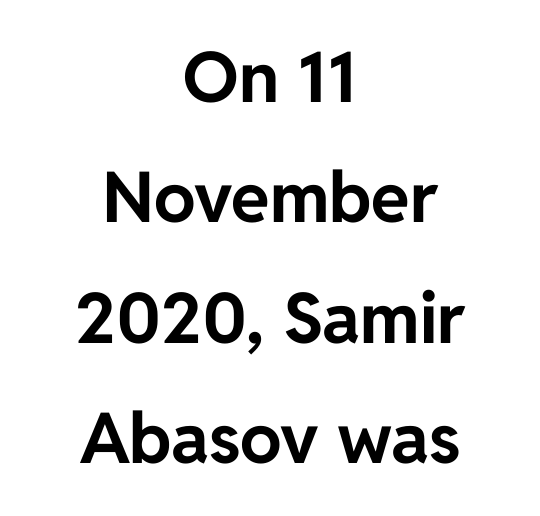
Q: Is the text bold? A: Yes.
Q: Is the text italic (slanted)? A: No, it is upright.
Q: Is the typeface a serif or a sans-serif typeface? A: Sans-serif.
Q: Is the text underlined? A: No.
Q: How is the paragraph aligned? A: Centered.
Q: Is the spacing between letters normal or unusually wide? A: Normal.
Q: Width (condensed, normal, or wide)? A: Normal.
Q: Stroke contrast? A: Low.
Q: x-height? A: Medium.
Q: Monospaced? A: No.
